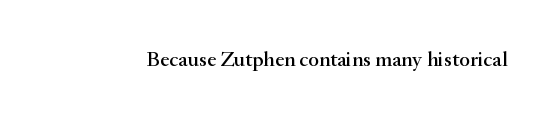
Every character sits straight up, as roman type does. The string is rendered with underlining switched off. Students, note that the glyphs here touch the page at normal intervals.
